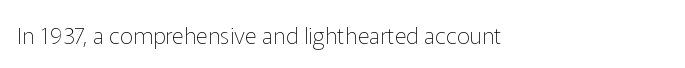
{"italic": "no", "bold": "no", "underline": "no", "align": "left", "letter_spacing": "normal", "letter_spacing_em": 0.0, "glyph_px": 23}
